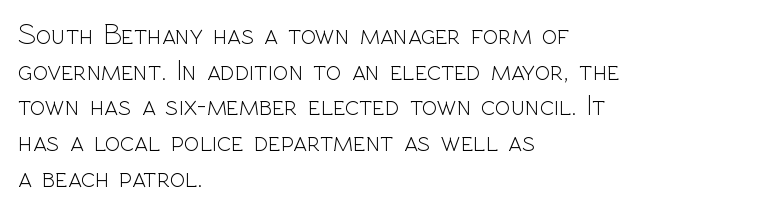
Q: Is the text bold? A: No.
Q: Is the text italic (slanted)? A: No, it is upright.
Q: Is the typeface a serif or a sans-serif typeface? A: Sans-serif.
Q: Is the text underlined? A: No.
Q: How is the paragraph aligned? A: Left-aligned.
Q: Is the spacing between letters normal or unusually wide? A: Normal.
Q: Width (condensed, normal, or wide)? A: Normal.
Q: x-height? A: Medium.
Q: Monospaced? A: No.
